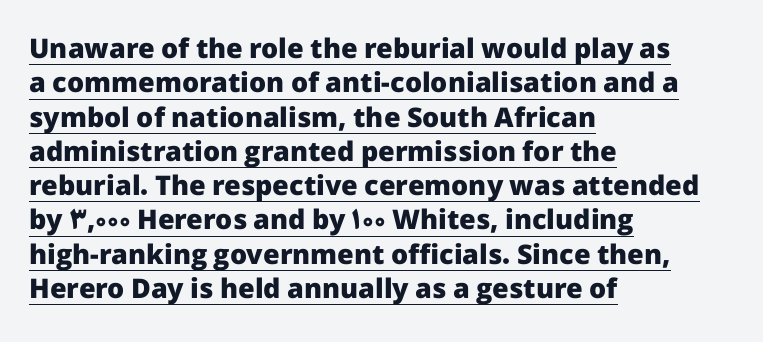
The image shows 27 px bold type, upright; set left-aligned, normal line spacing (1.27x), normal letter spacing, underlined.
